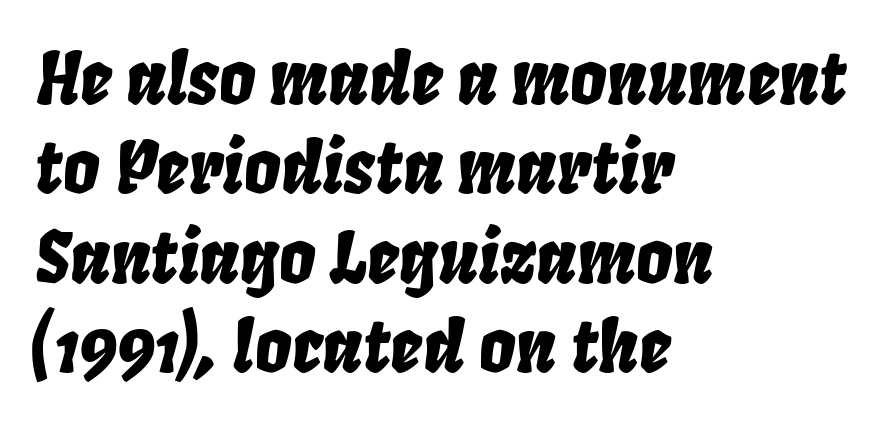
The image shows 72 px condensed type, italic (leaning right); set left-aligned, line spacing 1.24x, normal letter spacing, not underlined; low stroke contrast and a large x-height.
